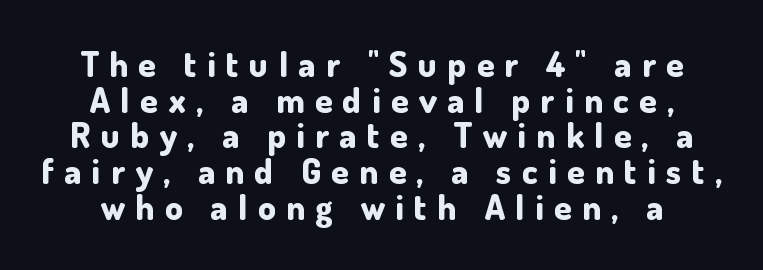
The image shows 35 px bold sans-serif type, upright; set tight line spacing (1.02x), unusually wide letter spacing (+0.3 em), not underlined; low stroke contrast and a small x-height.
